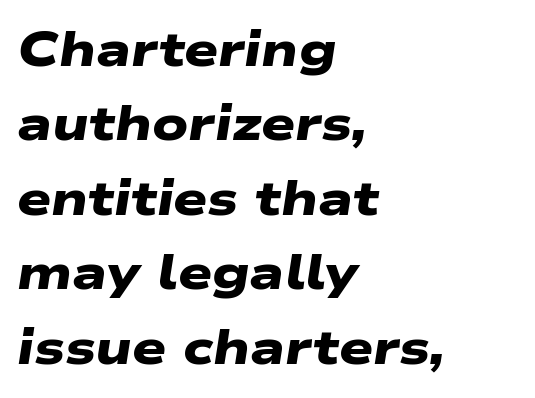
The image shows 48 px heavy, wide sans-serif type; set left-aligned, normal line spacing (1.55x), normal letter spacing, not underlined; low stroke contrast and a medium x-height.
